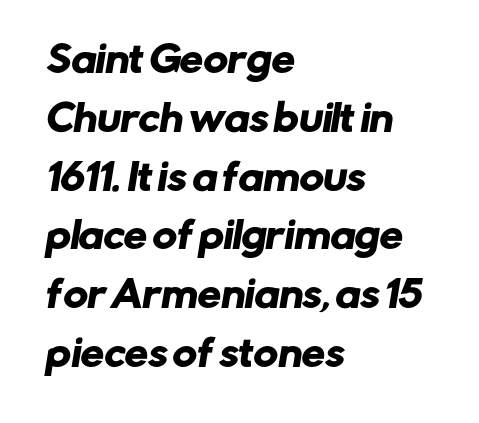
The horizontal fit of the characters is conventional and even. Anything drawn beneath the words? Only blank space. All the whitespace from short lines collects on the right. The vertical gap from one line to the next is medium.
